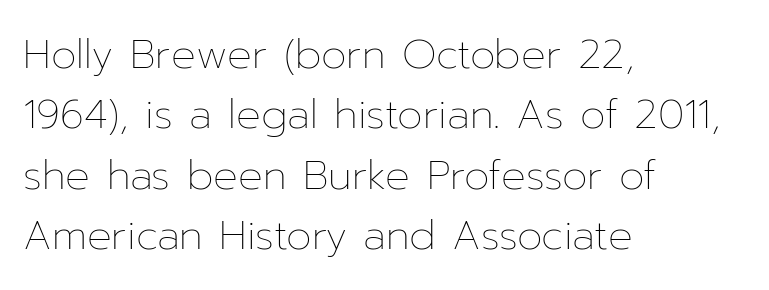
In CSS terms this would be text-align: left. Compared with typical paragraphs, the rows here are spaced about the same. You could not count columns in this text — the font is proportionally spaced. The gaps between neighbouring characters are ordinary and unremarkable. The string is rendered with underlining switched off. The strokes are not fattened; the text isn't bold.
